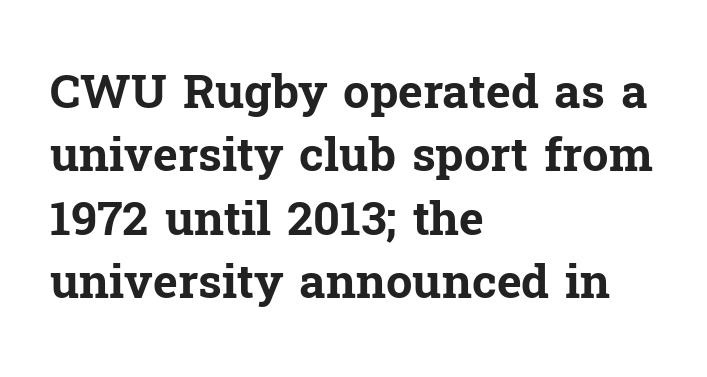
{"serif": "yes", "italic": "no", "bold": "yes", "weight": "bold", "width": "normal", "stroke_contrast": "low", "x_height": "medium", "monospaced": "no", "underline": "no", "align": "left", "line_spacing": "normal", "line_spacing_ratio": 1.35, "letter_spacing": "normal", "letter_spacing_em": 0.0, "glyph_px": 47}
